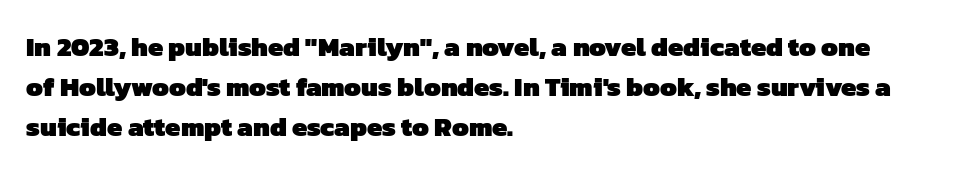
The image shows 27 px bold type; set left-aligned, normal line spacing (1.48x), normal letter spacing, not underlined.
